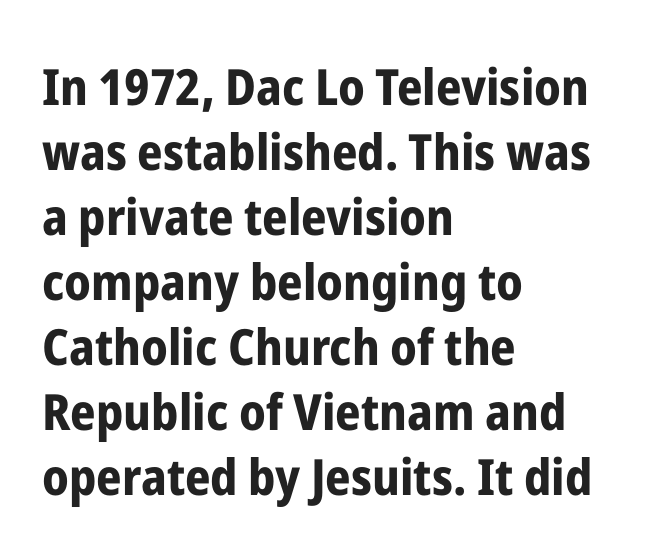
The image shows 50 px bold, condensed sans-serif type, upright; set left-aligned, normal line spacing (1.3x), normal letter spacing, not underlined; low stroke contrast and a medium x-height.
